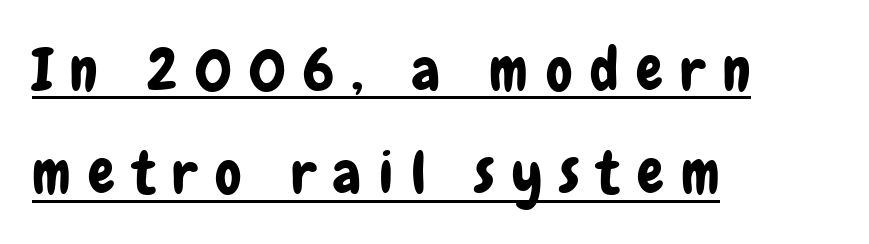
{"serif": "no", "italic": "no", "width": "condensed", "stroke_contrast": "low", "x_height": "medium", "monospaced": "no", "underline": "yes", "align": "left", "line_spacing_ratio": 1.75, "letter_spacing": "wide", "letter_spacing_em": 0.3, "glyph_px": 59}
